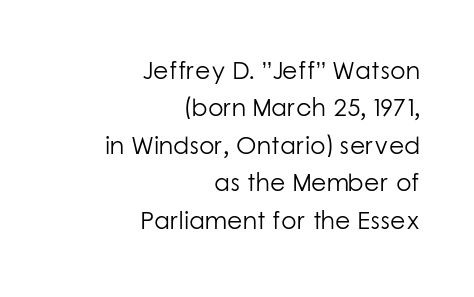
Q: Is the text bold? A: No.
Q: Is the text italic (slanted)? A: No, it is upright.
Q: Is the text underlined? A: No.
Q: How is the paragraph aligned? A: Right-aligned.
Q: Is the spacing between letters normal or unusually wide? A: Normal.
Q: Is the spacing between lines tight, normal or loose? A: Normal.
